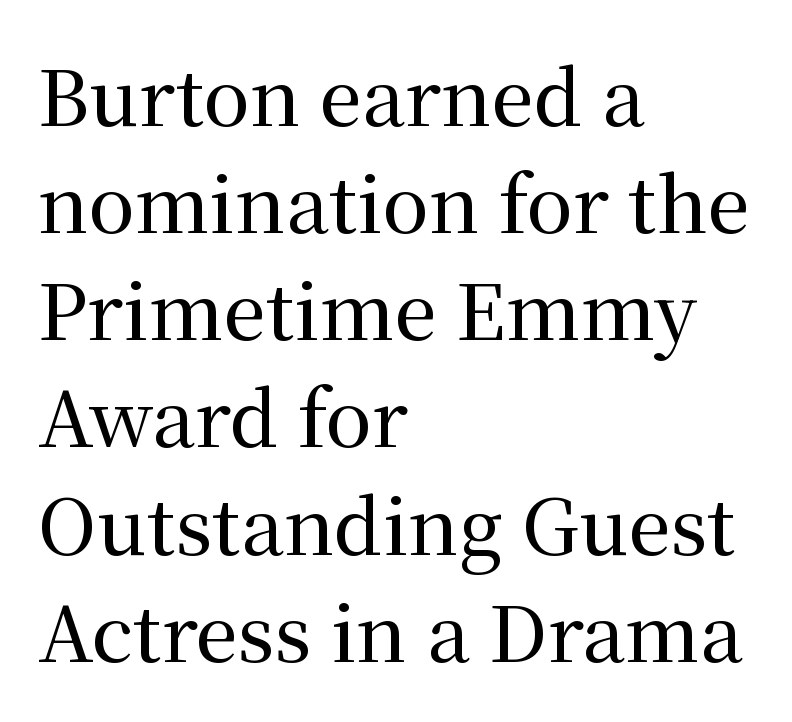
{"serif": "yes", "italic": "no", "width": "normal", "stroke_contrast": "medium", "x_height": "medium", "monospaced": "no", "underline": "no", "align": "left", "line_spacing": "normal", "line_spacing_ratio": 1.41, "letter_spacing": "normal", "letter_spacing_em": 0.0, "glyph_px": 76}
